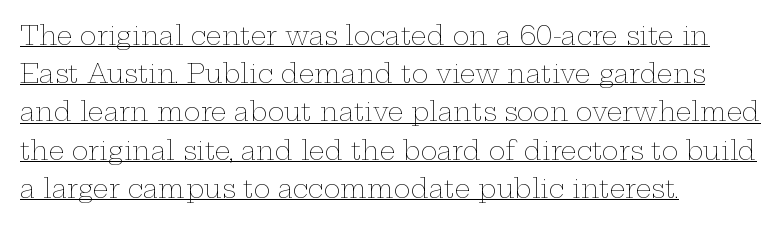
The image shows 25 px text type, upright; set left-aligned, normal line spacing (1.53x), normal letter spacing, underlined.
